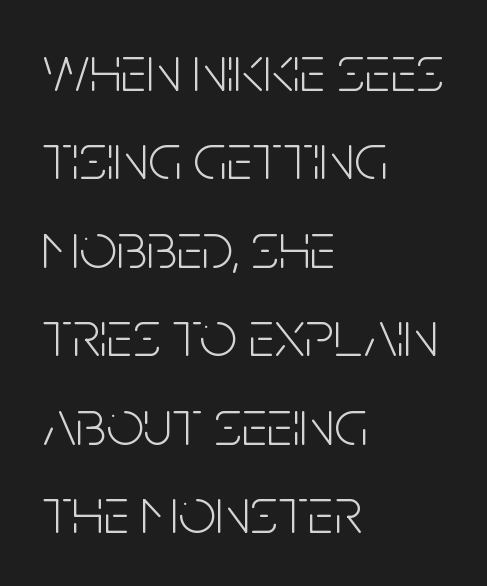
Nothing heavy about these letters — not bold at all. The passage shown stacks its lines at a standard gap. The font family rendered here belongs to the sans-serif group. Note the varied advance widths — an 'i' is clearly narrower than an 'm'.
